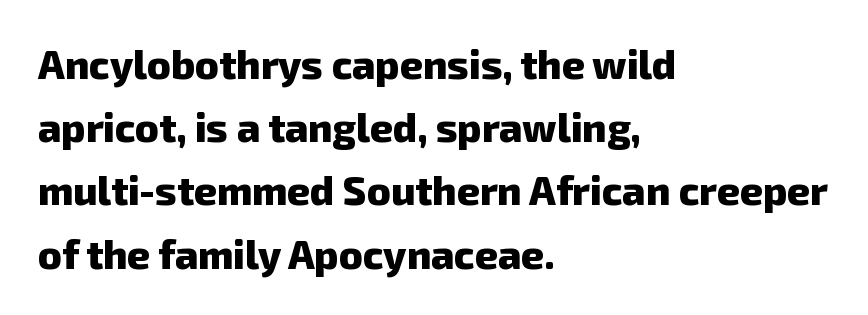
{"serif": "no", "bold": "yes", "weight": "heavy", "width": "normal", "stroke_contrast": "low", "x_height": "medium", "monospaced": "no", "underline": "no", "align": "left", "line_spacing": "normal", "line_spacing_ratio": 1.58, "letter_spacing": "normal", "letter_spacing_em": 0.0, "glyph_px": 40}
